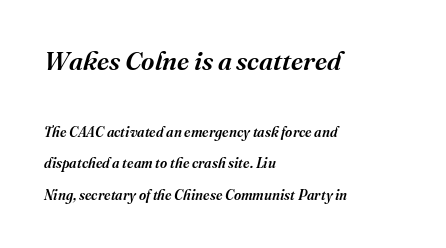
{"italic": "yes", "lean": "right", "slant_degrees": 16, "bold": "semi", "underline": "no", "align": "left", "line_spacing": "loose", "line_spacing_ratio": 2.24, "letter_spacing": "normal", "letter_spacing_em": 0.0, "larger_block": "first", "size_ratio": 1.86, "glyph_px": 26}
